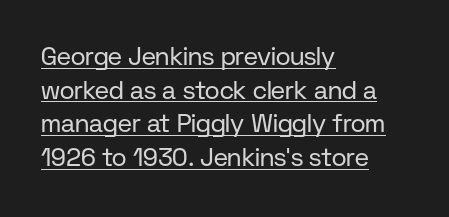
{"italic": "no", "bold": "no", "underline": "yes", "align": "left", "line_spacing": "normal", "line_spacing_ratio": 1.35, "letter_spacing": "normal", "letter_spacing_em": 0.0, "glyph_px": 25}
